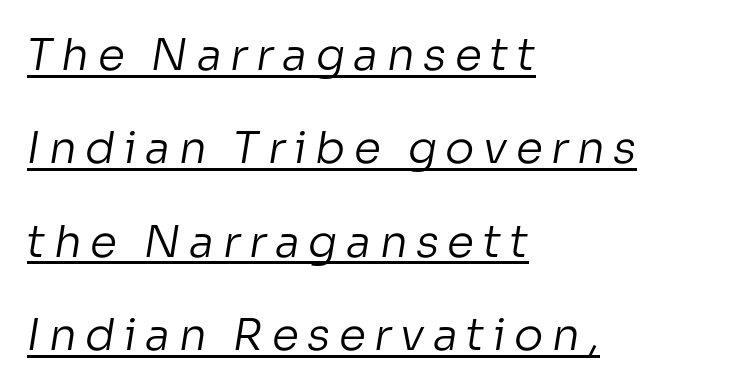
The image shows 44 px regular-weight sans-serif type; set left-aligned, loose line spacing (2.12x), underlined; low stroke contrast and a medium x-height.
